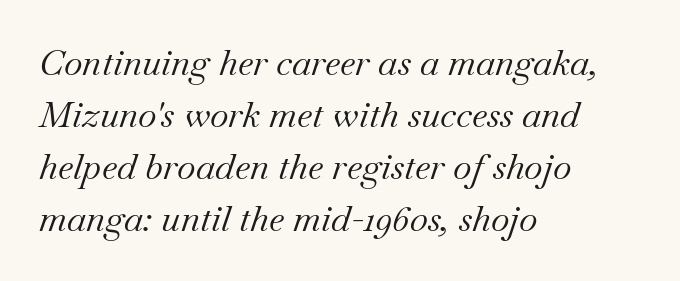
Q: Is the text bold? A: No.
Q: Is the text italic (slanted)? A: Yes, it leans right by about 18 degrees.
Q: Is the typeface a serif or a sans-serif typeface? A: Serif.
Q: Is the text underlined? A: No.
Q: How is the paragraph aligned? A: Left-aligned.
Q: Is the spacing between letters normal or unusually wide? A: Normal.
Q: Is the spacing between lines tight, normal or loose? A: Normal.
Q: Width (condensed, normal, or wide)? A: Normal.
Q: Stroke contrast? A: Medium.
Q: x-height? A: Small.
Q: Monospaced? A: No.
